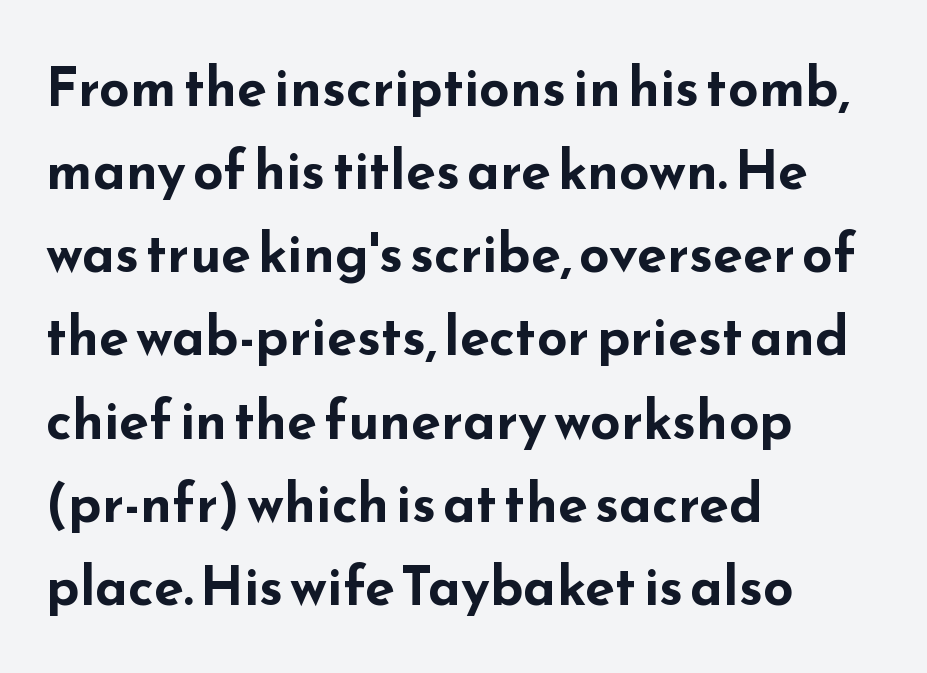
The image shows 54 px bold, wide sans-serif type, upright; set left-aligned, normal line spacing (1.54x), normal letter spacing, not underlined; low stroke contrast and a small x-height.
